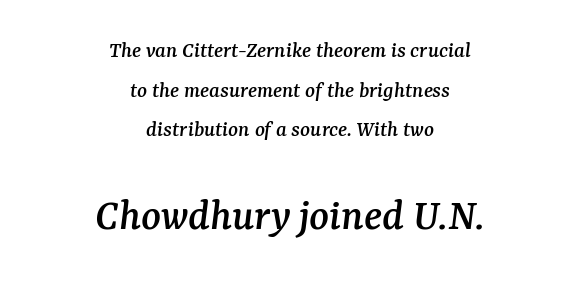
{"serif": "yes", "italic": "yes", "lean": "right", "slant_degrees": 7, "width": "normal", "stroke_contrast": "medium", "x_height": "medium", "monospaced": "no", "underline": "no", "align": "center", "line_spacing_ratio": 1.72, "letter_spacing": "normal", "letter_spacing_em": 0.0, "larger_block": "second", "size_ratio": 2.0, "glyph_px": 46}
